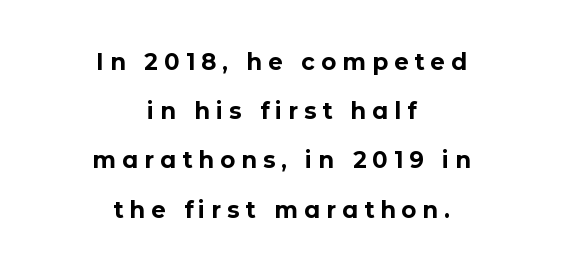
The image shows 23 px bold type, upright; set centered, loose line spacing (2.14x), unusually wide letter spacing (+0.26 em), not underlined.
